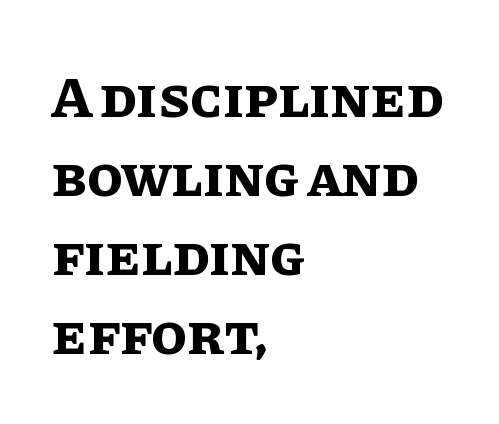
The image shows 58 px bold type, upright; set left-aligned, normal line spacing (1.36x), normal letter spacing, not underlined; low stroke contrast and a large x-height.
